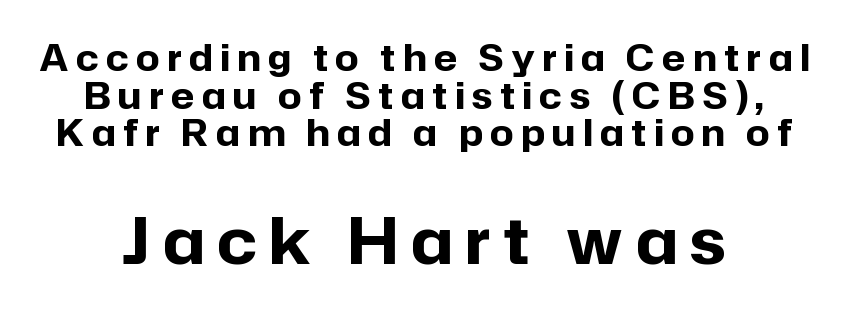
Ascenders rise straight up at ninety degrees. Line spacing here is tight. The more generous point size was reserved for the lower chunk. Leftover space on each line is divided equally before and after the words. No feet cap the strokes, marking this as sans-serif type.
